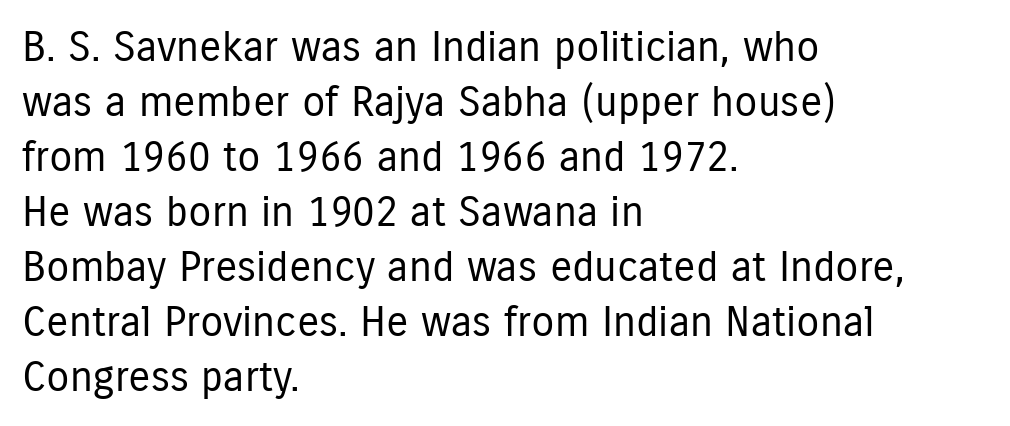
Notice how the passage keeps a crisp vertical edge on the left only. Is this a fixed-width face? No — the glyphs have proportional, varying widths. Tracking value appears to be zero — textbook default spacing. The area under the type is left untouched. This is sans-serif lettering, the kind often seen on screens and signage. Style check: upright.
